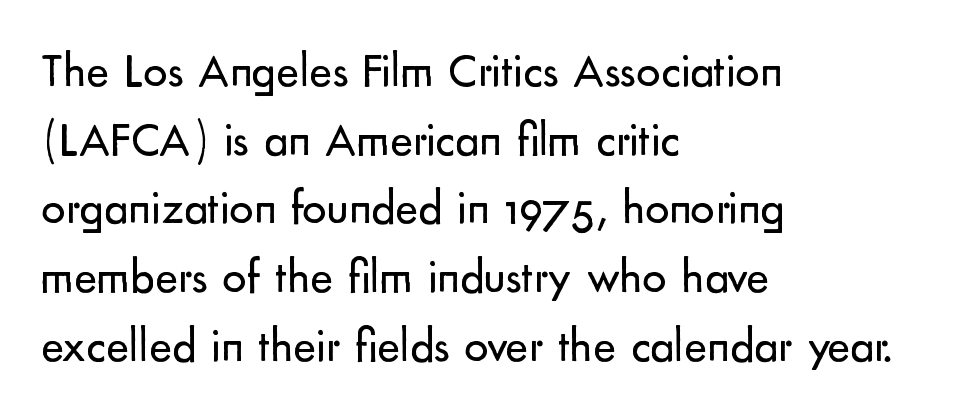
The typeface has the unassuming heft of standard copy or less. No word sits above an underline. The rendering keeps characters at their native spacing. Is this a sans? Yes — the strokes have no serifs. Every stem runs plumb, perpendicular to the baseline.
